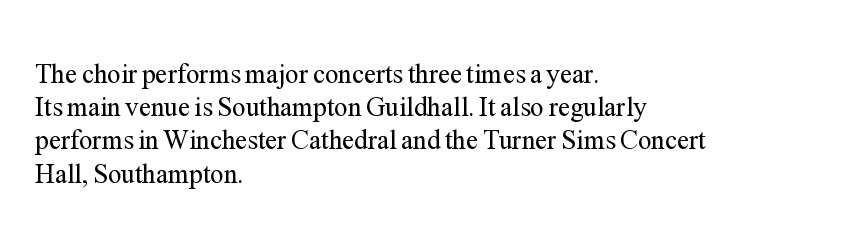
The image shows 27 px text type, upright; set left-aligned, line spacing 1.23x, normal letter spacing, not underlined.
